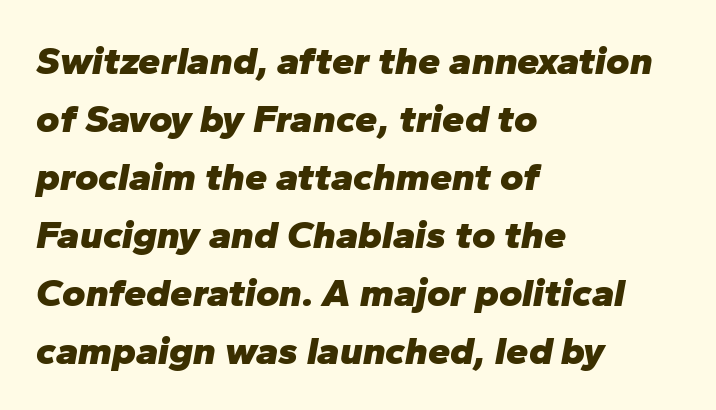
{"italic": "yes", "lean": "right", "slant_degrees": 10, "bold": "yes", "weight": "heavy", "width": "normal", "stroke_contrast": "low", "x_height": "medium", "monospaced": "no", "underline": "no", "align": "left", "line_spacing": "normal", "line_spacing_ratio": 1.45, "letter_spacing": "normal", "letter_spacing_em": 0.0, "glyph_px": 40}
